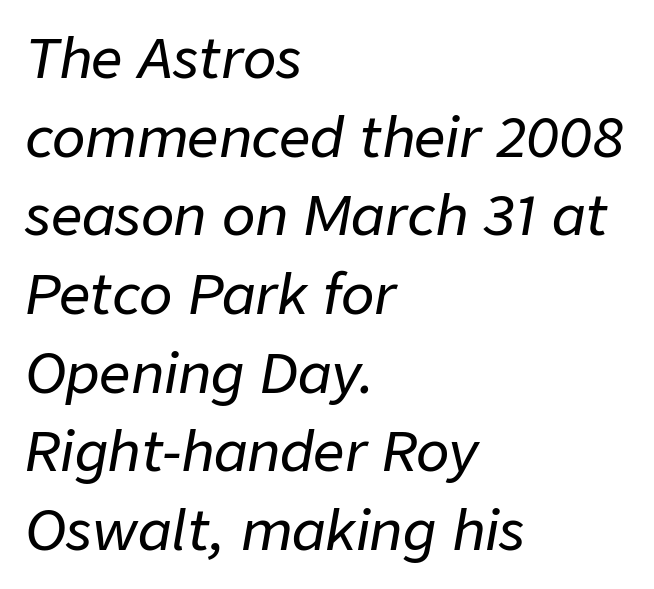
{"italic": "yes", "lean": "right", "slant_degrees": 9, "width": "normal", "stroke_contrast": "low", "x_height": "medium", "monospaced": "no", "underline": "no", "align": "left", "line_spacing": "normal", "line_spacing_ratio": 1.43, "letter_spacing": "normal", "letter_spacing_em": 0.0, "glyph_px": 55}
